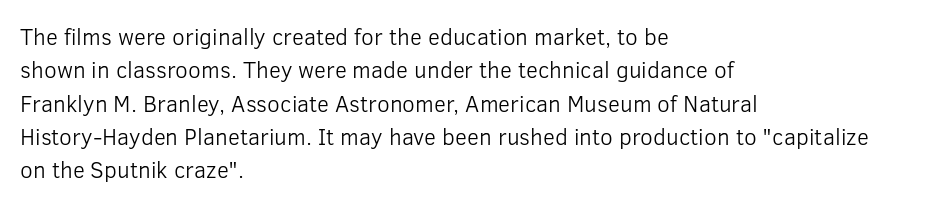
Q: Is the text bold? A: No.
Q: Is the text italic (slanted)? A: No, it is upright.
Q: Is the text underlined? A: No.
Q: How is the paragraph aligned? A: Left-aligned.
Q: Is the spacing between letters normal or unusually wide? A: Normal.
Q: Is the spacing between lines tight, normal or loose? A: Normal.
